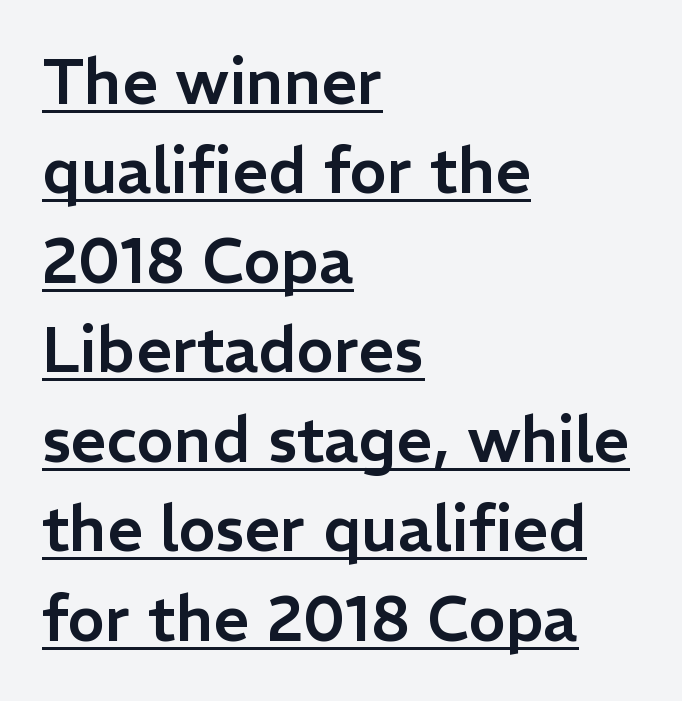
The image shows 63 px sans-serif type, upright; set left-aligned, normal line spacing (1.42x), normal letter spacing, underlined; low stroke contrast and a medium x-height.
